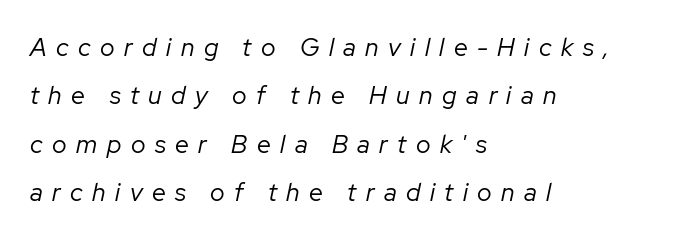
Q: Is the text bold? A: No.
Q: Is the text italic (slanted)? A: Yes, it leans right by about 12 degrees.
Q: Is the text underlined? A: No.
Q: How is the paragraph aligned? A: Left-aligned.
Q: Is the spacing between letters normal or unusually wide? A: Unusually wide.
Q: Is the spacing between lines tight, normal or loose? A: Loose.
